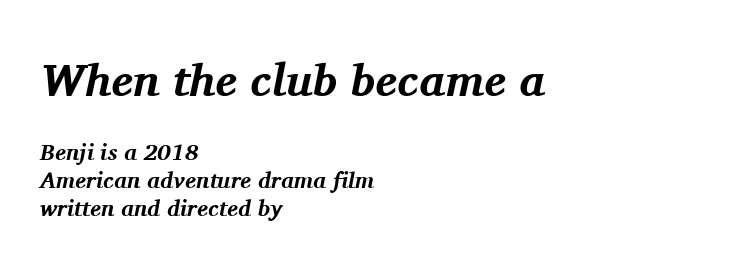
The image shows 46 px bold serif type, italic (leaning right); set left-aligned, line spacing 1.21x, normal letter spacing, not underlined; the first (top) block is 2.0x larger; medium stroke contrast and a medium x-height.
